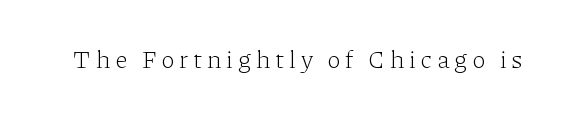
The type sits square on the baseline with zero lean. The strip under each line holds only bare page. Stroke thickness stays within the range of a standard reading face or lighter.
